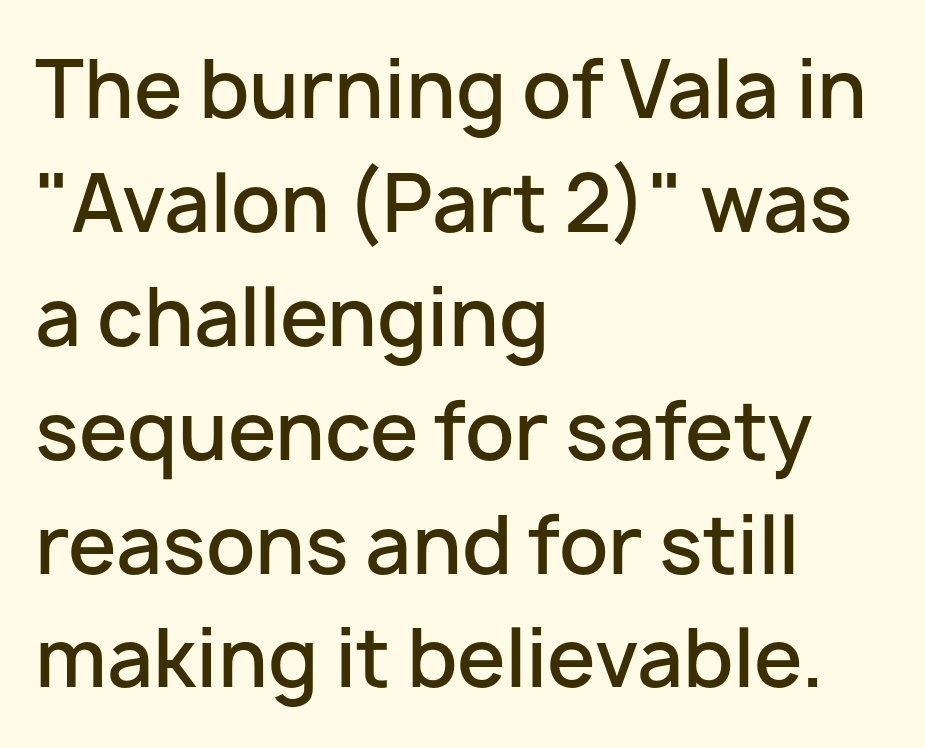
{"serif": "no", "italic": "no", "bold": "semi", "weight": "semibold", "width": "normal", "stroke_contrast": "low", "x_height": "medium", "monospaced": "no", "underline": "no", "align": "left", "line_spacing": "normal", "line_spacing_ratio": 1.46, "letter_spacing": "normal", "letter_spacing_em": 0.0, "glyph_px": 78}
